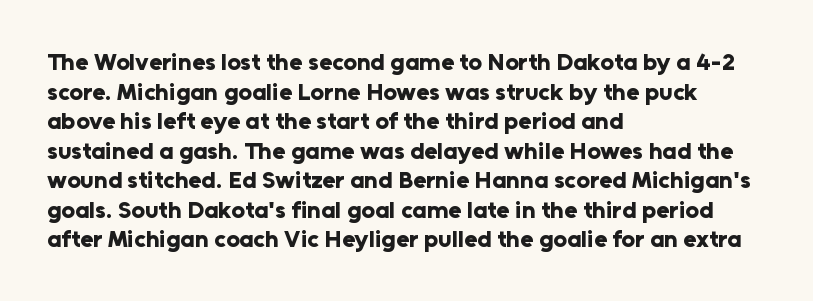
The image shows 24 px bold type, upright; set left-aligned, line spacing 1.23x, normal letter spacing, not underlined.
